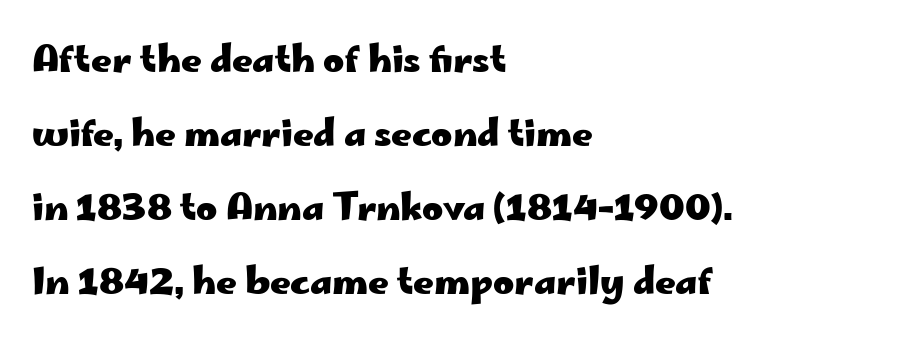
{"serif": "no", "italic": "no", "bold": "yes", "weight": "heavy", "width": "wide", "stroke_contrast": "low", "x_height": "small", "monospaced": "no", "underline": "no", "align": "left", "line_spacing": "loose", "line_spacing_ratio": 2.06, "letter_spacing": "normal", "letter_spacing_em": 0.0, "glyph_px": 36}
